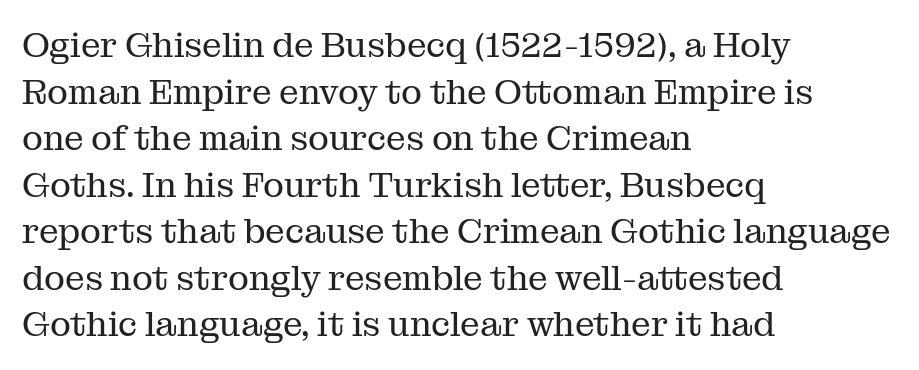
Do the characters align in a grid? No, the font is proportional. Quick note: underline off. Leading: standard. In CSS terms this would be text-align: left.
